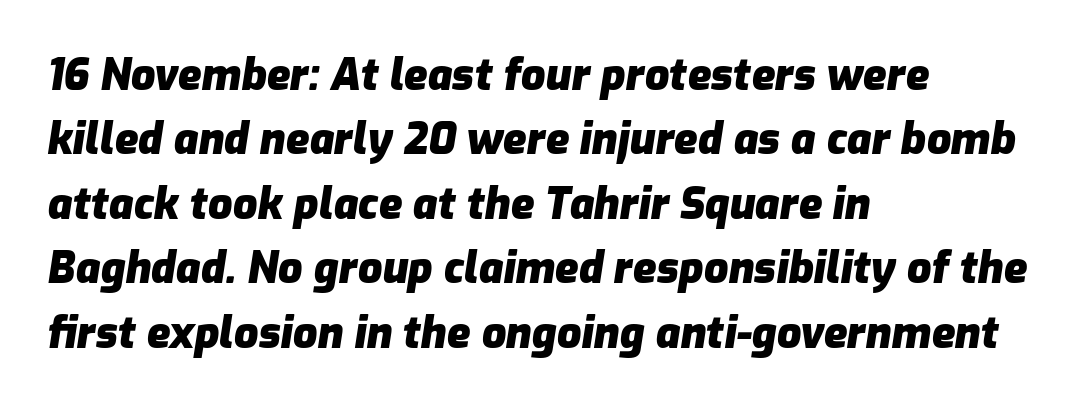
Is the block centered? No — it sits flush against the left margin. Think of a printed novel: that variable character pitch is what you see here. Every letter is thick-stroked: bold, no question. Letters rest on an invisible, unmarked baseline. Posture: slanted. How would I describe the line gaps? Plain and ordinary.
